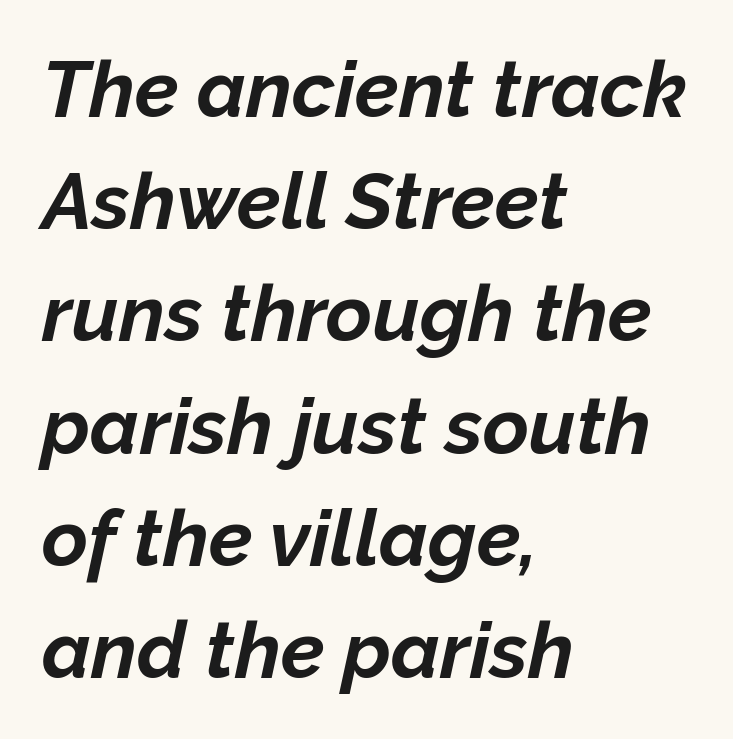
Q: Is the text bold? A: Yes.
Q: Is the text italic (slanted)? A: Yes, it leans right by about 12 degrees.
Q: Is the text underlined? A: No.
Q: How is the paragraph aligned? A: Left-aligned.
Q: Is the spacing between letters normal or unusually wide? A: Normal.
Q: Is the spacing between lines tight, normal or loose? A: Normal.
Q: Width (condensed, normal, or wide)? A: Normal.
Q: Stroke contrast? A: Low.
Q: x-height? A: Medium.
Q: Monospaced? A: No.
